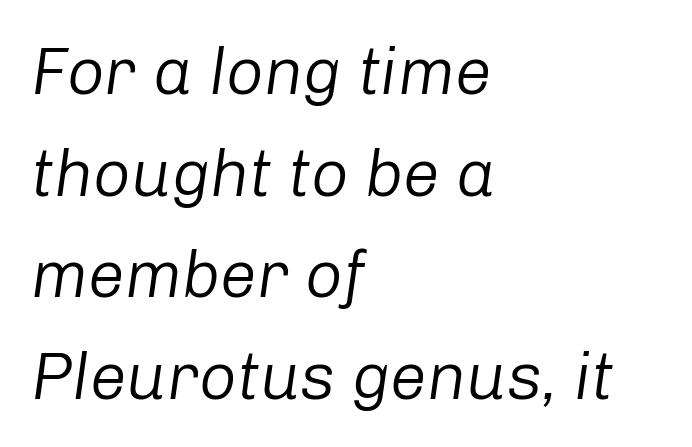
Q: Is the text bold? A: No.
Q: Is the text italic (slanted)? A: Yes, it leans right by about 8 degrees.
Q: Is the text underlined? A: No.
Q: How is the paragraph aligned? A: Left-aligned.
Q: Is the spacing between letters normal or unusually wide? A: Normal.
Q: Is the spacing between lines tight, normal or loose? A: Normal.
Q: Width (condensed, normal, or wide)? A: Normal.
Q: Stroke contrast? A: Low.
Q: x-height? A: Medium.
Q: Monospaced? A: No.
